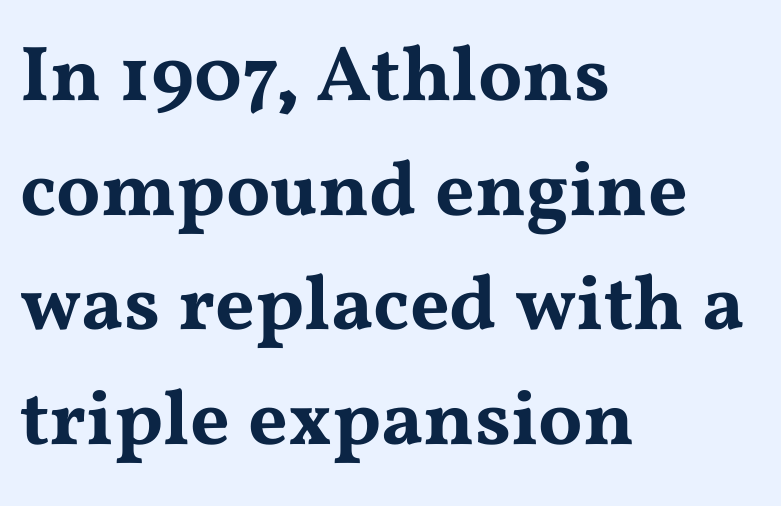
Q: Is the text italic (slanted)? A: No, it is upright.
Q: Is the typeface a serif or a sans-serif typeface? A: Serif.
Q: Is the text underlined? A: No.
Q: How is the paragraph aligned? A: Left-aligned.
Q: Is the spacing between letters normal or unusually wide? A: Normal.
Q: Is the spacing between lines tight, normal or loose? A: Normal.
Q: Width (condensed, normal, or wide)? A: Wide.
Q: Stroke contrast? A: Medium.
Q: x-height? A: Medium.
Q: Monospaced? A: No.
